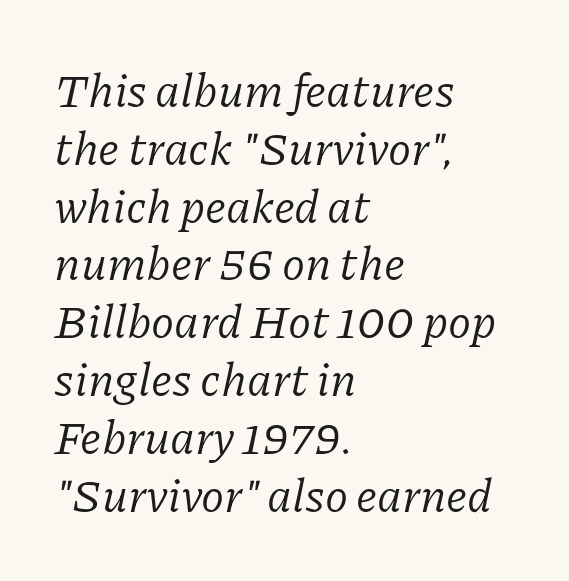
The image shows 47 px regular-weight serif type, italic (leaning right); set left-aligned, line spacing 1.23x, normal letter spacing, not underlined; low stroke contrast and a medium x-height.
